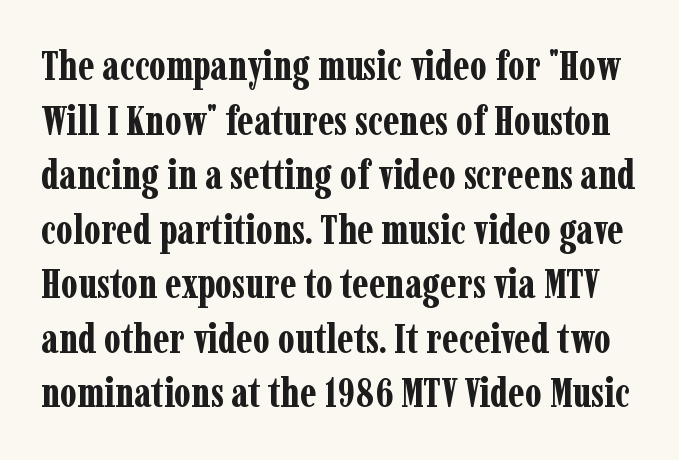
{"serif": "yes", "italic": "no", "bold": "yes", "weight": "bold", "width": "condensed", "stroke_contrast": "low", "x_height": "medium", "monospaced": "no", "underline": "no", "line_spacing": "normal", "line_spacing_ratio": 1.33, "letter_spacing": "normal", "letter_spacing_em": 0.0, "glyph_px": 41}
